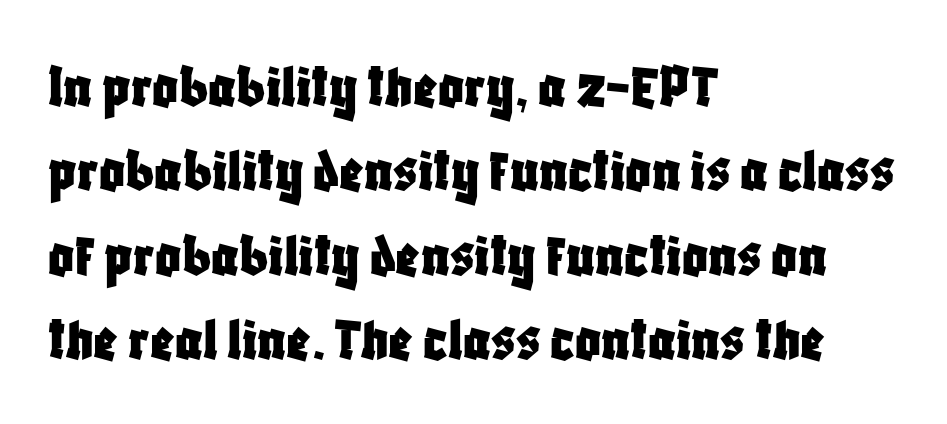
{"serif": "no", "italic": "no", "width": "condensed", "stroke_contrast": "low", "x_height": "large", "monospaced": "no", "underline": "no", "align": "left", "line_spacing": "normal", "line_spacing_ratio": 1.34, "letter_spacing": "normal", "letter_spacing_em": 0.0, "glyph_px": 63}
